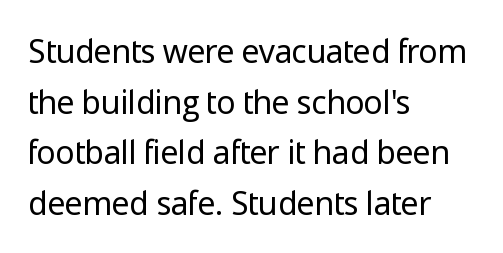
This sample has the flowing, uneven cadence of proportional lettering. Compared with typical paragraphs, the rows here are spaced about the same. A typesetter would call this zero additional tracking. No extra ink here — the face is not bold.
